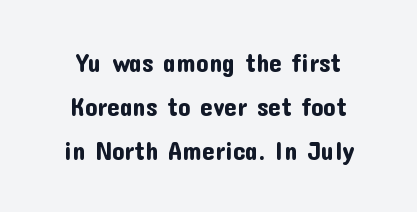
Q: Is the text italic (slanted)? A: No, it is upright.
Q: Is the text underlined? A: No.
Q: Is the spacing between letters normal or unusually wide? A: Normal.
